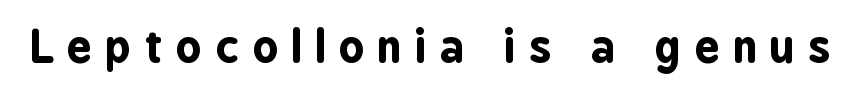
Every character sits straight up, as roman type does. Emphasis by weight is at full strength: bold. Here the designer chose a conventional face with non-uniform glyph widths. The tracking reads as deliberately expanded to a designer's eye.
